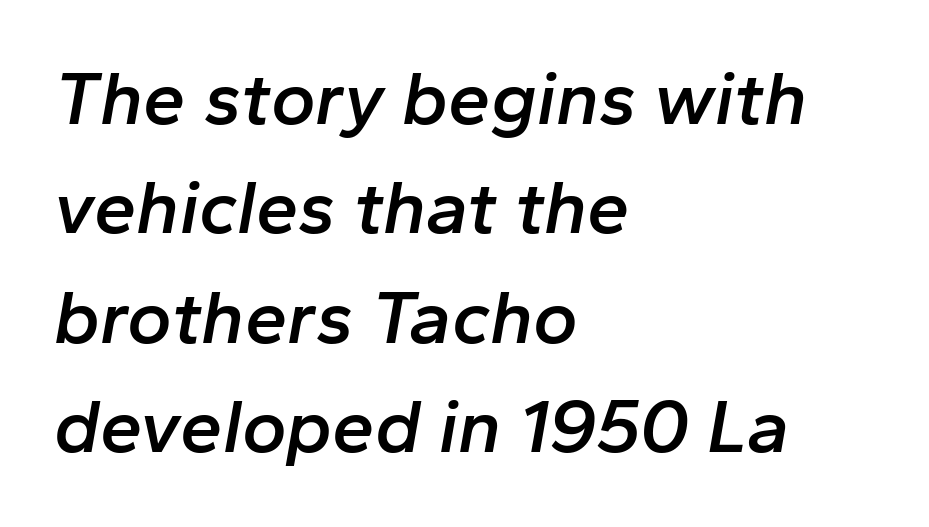
{"italic": "yes", "lean": "right", "slant_degrees": 10, "bold": "semi", "weight": "semibold", "width": "normal", "stroke_contrast": "low", "x_height": "medium", "monospaced": "no", "underline": "no", "align": "left", "line_spacing": "normal", "line_spacing_ratio": 1.44, "letter_spacing": "normal", "letter_spacing_em": 0.0, "glyph_px": 76}
